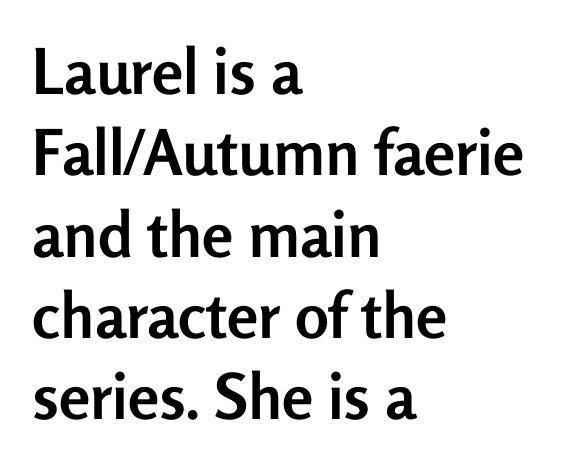
{"serif": "no", "italic": "no", "bold": "yes", "weight": "semibold", "width": "normal", "stroke_contrast": "low", "x_height": "medium", "monospaced": "no", "underline": "no", "align": "left", "line_spacing": "normal", "line_spacing_ratio": 1.29, "letter_spacing": "normal", "letter_spacing_em": 0.0, "glyph_px": 63}
